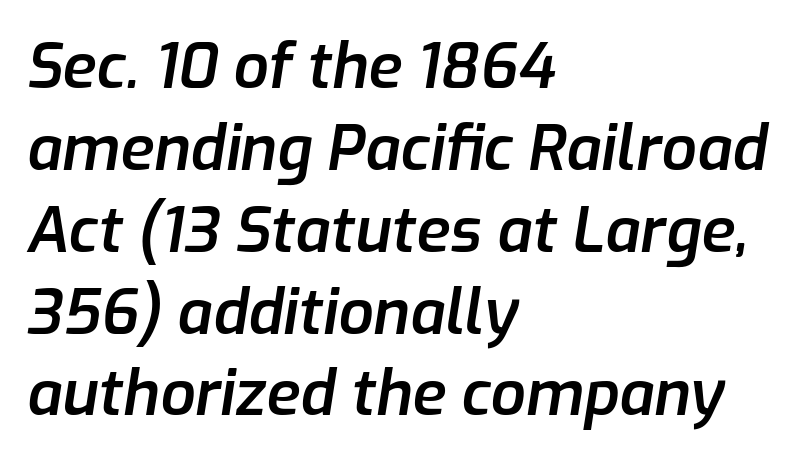
Observe the lean: these are italic letterforms. The baseline area is clear. What stands out about the letter spacing? Nothing — it is the standard amount. The strokes are fattened partway — semibold, not bold. Each line starts at the same left margin while the right side varies. These lines are rendered in a variable-pitch font.
